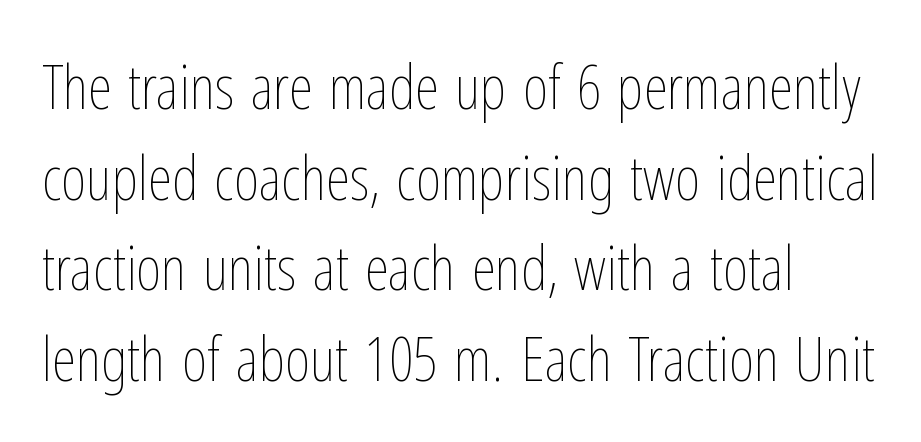
Q: Is the text bold? A: No.
Q: Is the text italic (slanted)? A: No, it is upright.
Q: Is the text underlined? A: No.
Q: How is the paragraph aligned? A: Left-aligned.
Q: Is the spacing between letters normal or unusually wide? A: Normal.
Q: Is the spacing between lines tight, normal or loose? A: Normal.
Q: Width (condensed, normal, or wide)? A: Condensed.
Q: Stroke contrast? A: Low.
Q: x-height? A: Medium.
Q: Monospaced? A: No.
